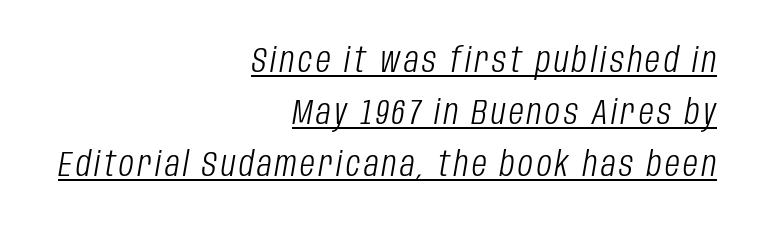
{"italic": "yes", "lean": "right", "slant_degrees": 10, "bold": "no", "weight": "light", "width": "condensed", "stroke_contrast": "low", "x_height": "large", "monospaced": "no", "underline": "yes", "align": "right", "line_spacing": "normal", "line_spacing_ratio": 1.53, "glyph_px": 34}
